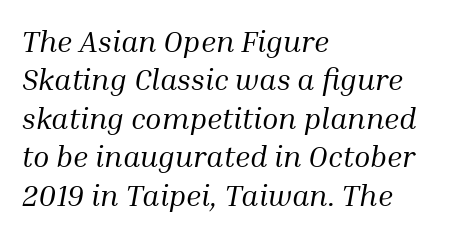
{"serif": "yes", "italic": "yes", "lean": "right", "slant_degrees": 10, "bold": "no", "weight": "regular", "width": "normal", "stroke_contrast": "medium", "x_height": "medium", "monospaced": "no", "underline": "no", "align": "left", "line_spacing": "normal", "line_spacing_ratio": 1.28, "letter_spacing": "normal", "letter_spacing_em": 0.0, "glyph_px": 30}
